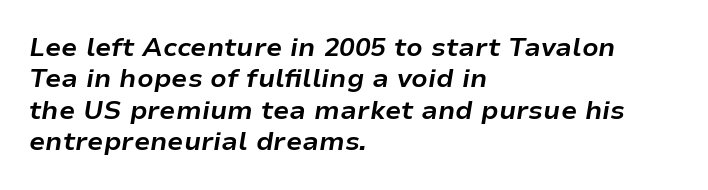
Q: Is the text bold? A: Yes.
Q: Is the text italic (slanted)? A: Yes, it leans right by about 9 degrees.
Q: Is the text underlined? A: No.
Q: How is the paragraph aligned? A: Left-aligned.
Q: Is the spacing between letters normal or unusually wide? A: Normal.
